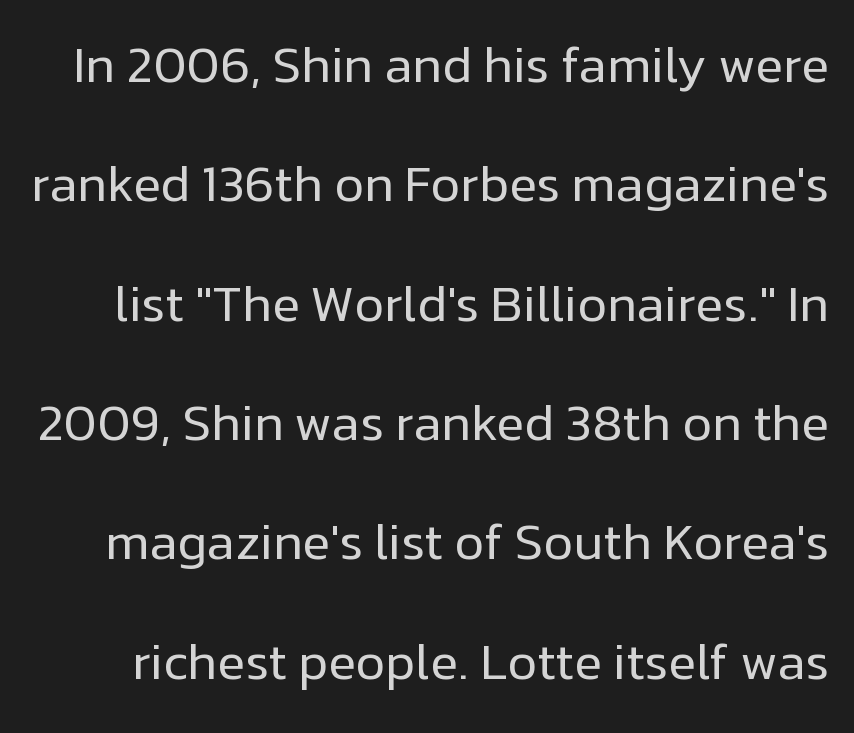
Q: Is the text bold? A: No.
Q: Is the text italic (slanted)? A: No, it is upright.
Q: Is the typeface a serif or a sans-serif typeface? A: Sans-serif.
Q: Is the text underlined? A: No.
Q: Is the spacing between letters normal or unusually wide? A: Normal.
Q: Is the spacing between lines tight, normal or loose? A: Loose.
Q: Width (condensed, normal, or wide)? A: Normal.
Q: Stroke contrast? A: Low.
Q: x-height? A: Medium.
Q: Monospaced? A: No.
